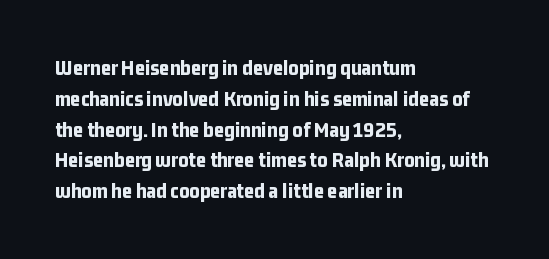
Q: Is the text bold? A: Yes.
Q: Is the text italic (slanted)? A: No, it is upright.
Q: Is the text underlined? A: No.
Q: How is the paragraph aligned? A: Left-aligned.
Q: Is the spacing between letters normal or unusually wide? A: Normal.
Q: Is the spacing between lines tight, normal or loose? A: Normal.
